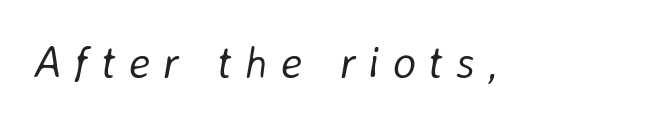
Q: Is the text bold? A: No.
Q: Is the text italic (slanted)? A: Yes, it leans right by about 8 degrees.
Q: Is the text underlined? A: No.
Q: Is the spacing between letters normal or unusually wide? A: Unusually wide.
Q: Width (condensed, normal, or wide)? A: Normal.
Q: Stroke contrast? A: Low.
Q: x-height? A: Medium.
Q: Monospaced? A: No.
